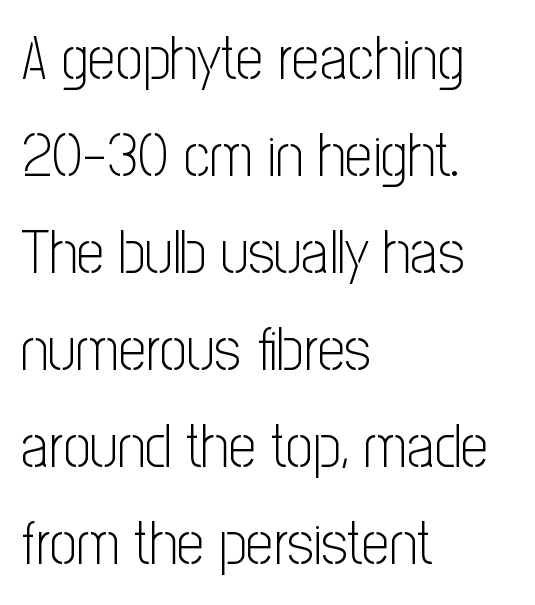
The passage shown is not underscored anywhere. The rendering anchors every line to the left-hand side. Does the lettering tilt? It doesn't — this is upright. Here the glyphs are tracked normally, forming tight word shapes. Grotesque or geometric, the face here clearly has no serifs. The line-height multiplier appears to be the usual default.
